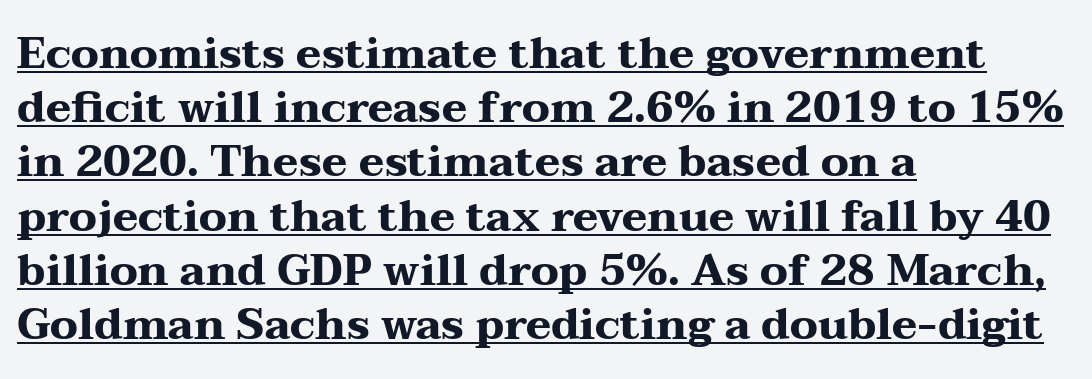
{"serif": "yes", "italic": "no", "bold": "yes", "weight": "heavy", "width": "wide", "stroke_contrast": "medium", "x_height": "medium", "monospaced": "no", "underline": "yes", "align": "left", "line_spacing": "normal", "line_spacing_ratio": 1.26, "letter_spacing": "normal", "letter_spacing_em": 0.0, "glyph_px": 43}
